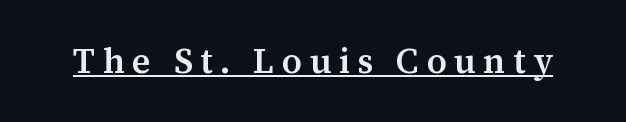
The image shows 35 px semibold serif type, upright; set unusually wide letter spacing (+0.21 em), underlined; medium stroke contrast and a medium x-height.
